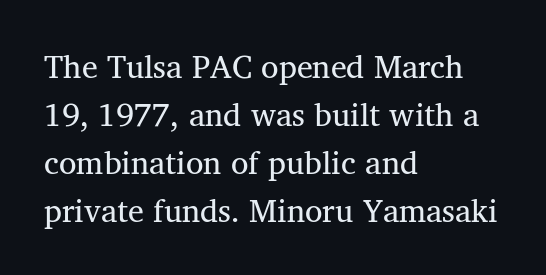
Q: Is the text bold? A: No.
Q: Is the text italic (slanted)? A: No, it is upright.
Q: Is the typeface a serif or a sans-serif typeface? A: Serif.
Q: Is the text underlined? A: No.
Q: How is the paragraph aligned? A: Left-aligned.
Q: Is the spacing between letters normal or unusually wide? A: Normal.
Q: Is the spacing between lines tight, normal or loose? A: Normal.
Q: Width (condensed, normal, or wide)? A: Normal.
Q: Stroke contrast? A: Medium.
Q: x-height? A: Medium.
Q: Monospaced? A: No.
